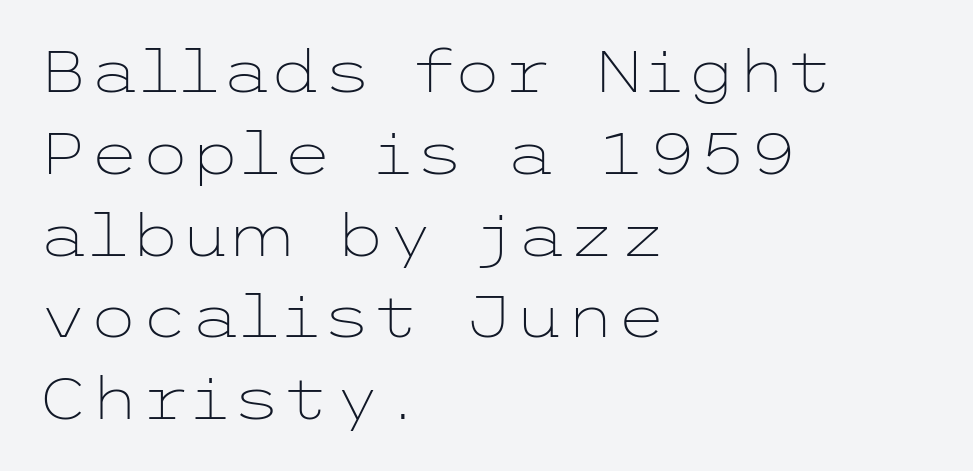
No extra tracking has been applied to these lines. This block has exactly the height ordinary leading produces. The specimen reads as upright at a glance. A student would call this left alignment; a typographer would say flush left, rag right.
